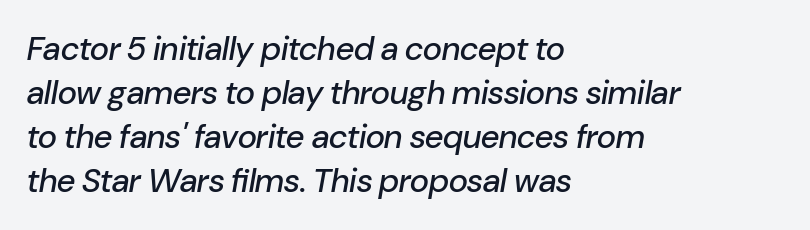
One-word summary of the alignment: left. Looks like regular typesetting: each glyph gets only the width it needs. Anything drawn beneath the words? Only blank space. The space between consecutive lines is moderate. The tracking reads as untouched default to a designer's eye. Compared with ordinary roman type, these characters are visibly tilted.
